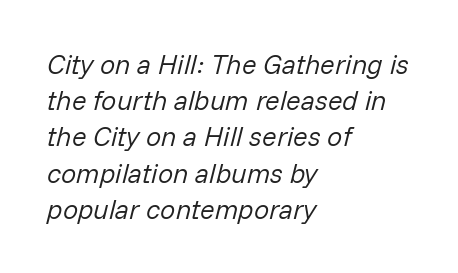
Q: Is the text bold? A: No.
Q: Is the text italic (slanted)? A: Yes, it leans right by about 14 degrees.
Q: Is the text underlined? A: No.
Q: How is the paragraph aligned? A: Left-aligned.
Q: Is the spacing between letters normal or unusually wide? A: Normal.
Q: Is the spacing between lines tight, normal or loose? A: Normal.
